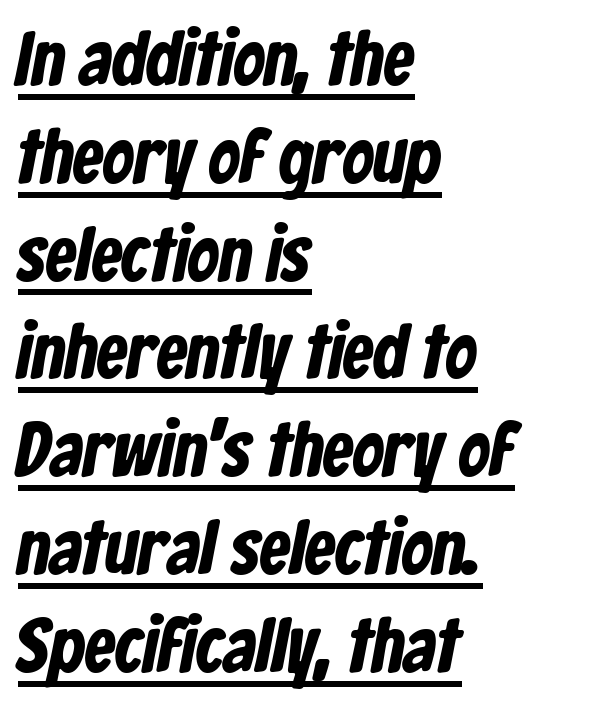
{"serif": "no", "width": "condensed", "stroke_contrast": "low", "x_height": "medium", "monospaced": "no", "underline": "yes", "align": "left", "line_spacing": "normal", "line_spacing_ratio": 1.27, "letter_spacing": "normal", "letter_spacing_em": 0.0, "glyph_px": 77}
